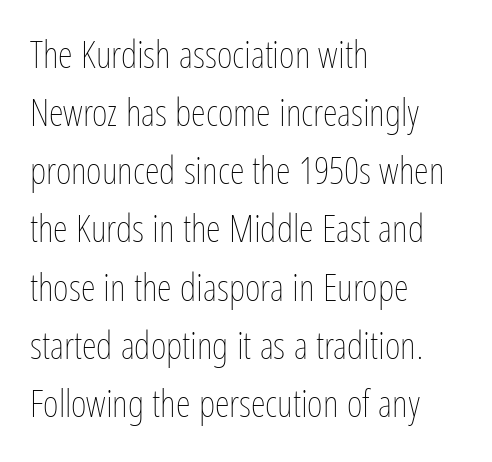
The image shows 38 px thin, condensed type, upright; set left-aligned, normal line spacing (1.53x), normal letter spacing, not underlined; low stroke contrast and a medium x-height.
